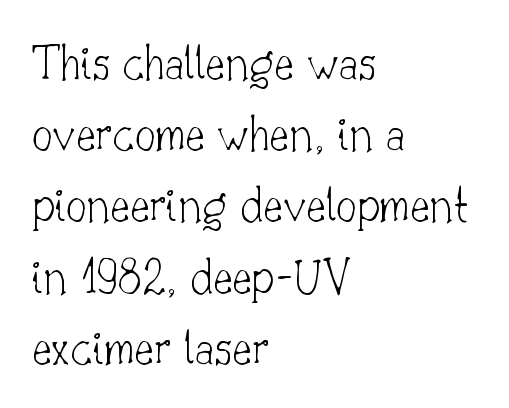
The image shows 52 px thin serif type, upright; set left-aligned, normal line spacing (1.37x), normal letter spacing, not underlined; low stroke contrast and a small x-height.
